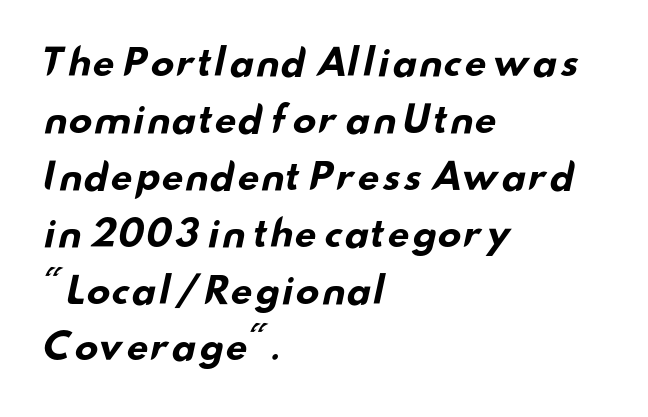
Typographic density is high because the face is bold. This sample has the flowing, uneven cadence of proportional lettering. Reading down the column, the eye jumps a familiar distance to each next line. The rendering shows plain stroke endings on the letterforms — a sans-serif design. Only glyphs here, with clear space below each row.
